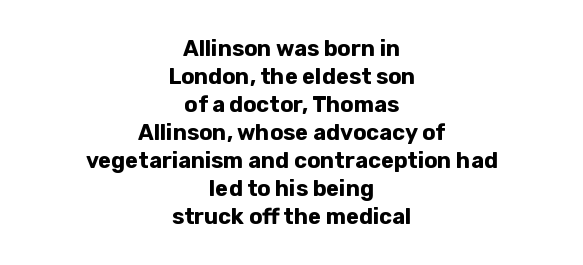
{"italic": "no", "bold": "yes", "underline": "no", "align": "center", "line_spacing": "normal", "line_spacing_ratio": 1.27, "letter_spacing": "normal", "letter_spacing_em": 0.0, "glyph_px": 22}
